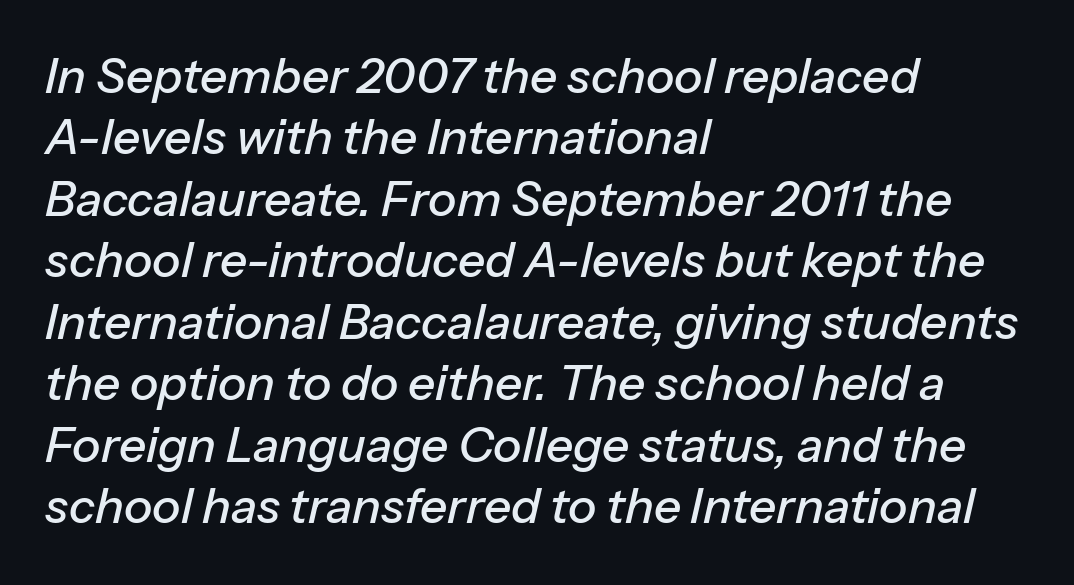
The designer left line spacing at the default. Letters rest on an invisible, unmarked baseline. Spacing verdict: proportional, widths tailored to each character. Emphasis-style slanted type is in use. The letterforms sit shoulder to shoulder at normal distance. All the whitespace from short lines collects on the right.
